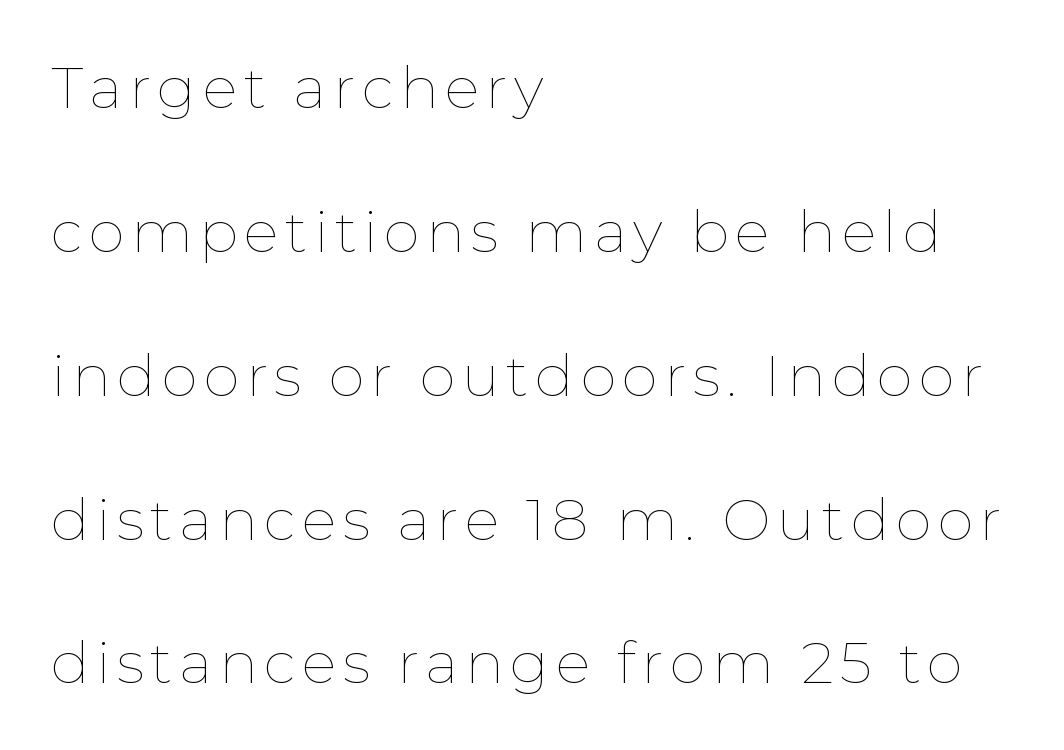
{"italic": "no", "bold": "no", "weight": "thin", "width": "normal", "stroke_contrast": "low", "x_height": "medium", "monospaced": "no", "underline": "no", "align": "left", "line_spacing": "loose", "line_spacing_ratio": 2.48, "glyph_px": 58}
